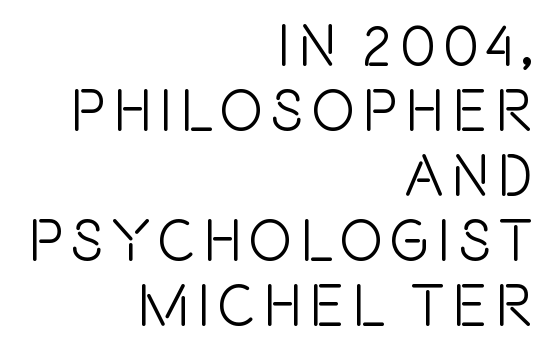
Typographically, this falls in the sans-serif category. You can tell it's not italic because the verticals are truly vertical. Lines of text with bare space underneath. These lines huddle together more closely than default settings would place them. One-word summary of the alignment: right.
